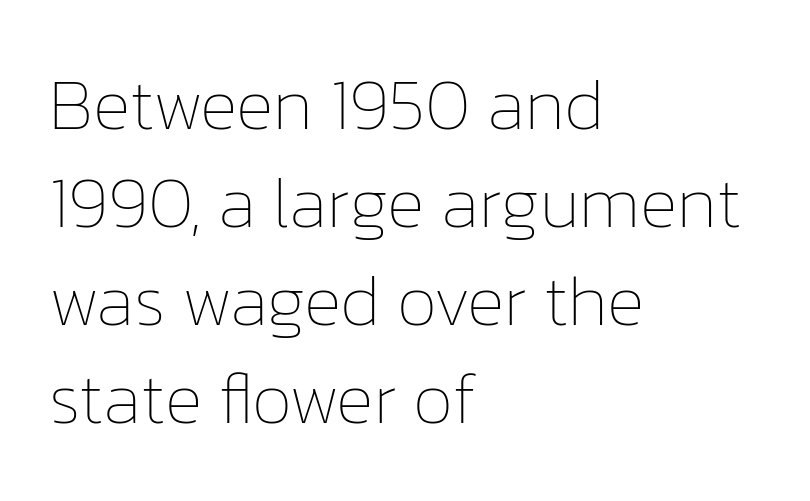
{"italic": "no", "bold": "no", "weight": "thin", "width": "normal", "stroke_contrast": "low", "x_height": "medium", "monospaced": "no", "underline": "no", "align": "left", "line_spacing": "normal", "line_spacing_ratio": 1.36, "letter_spacing": "normal", "letter_spacing_em": 0.0, "glyph_px": 72}
